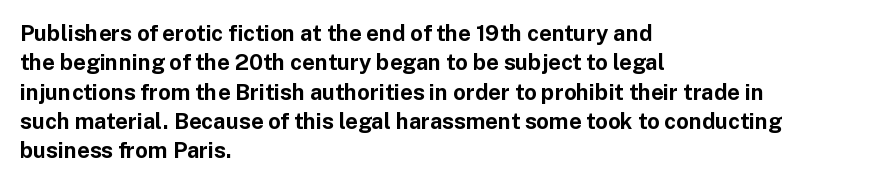
The image shows 22 px bold type, upright; set left-aligned, normal line spacing (1.33x), normal letter spacing, not underlined.
